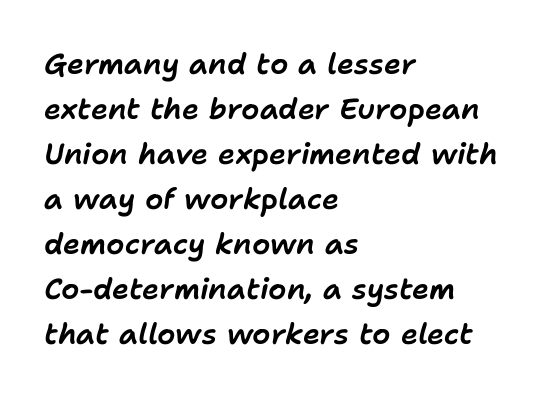
The image shows 29 px text type, italic (leaning right); set left-aligned, normal line spacing (1.55x), normal letter spacing, not underlined; low stroke contrast and a medium x-height.
